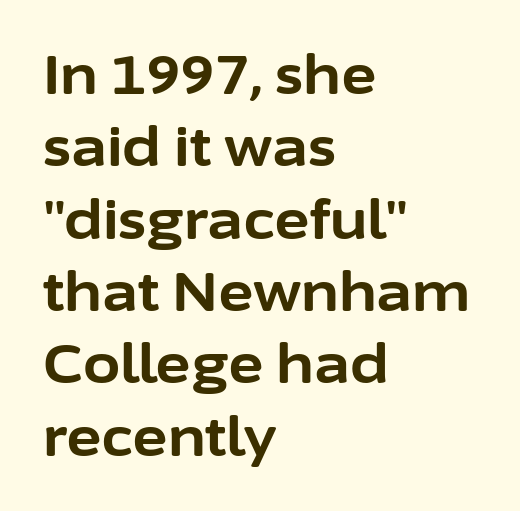
{"serif": "no", "italic": "no", "bold": "yes", "weight": "bold", "width": "normal", "stroke_contrast": "low", "x_height": "medium", "monospaced": "no", "underline": "no", "align": "left", "line_spacing": "normal", "line_spacing_ratio": 1.34, "letter_spacing": "normal", "letter_spacing_em": 0.0, "glyph_px": 54}
